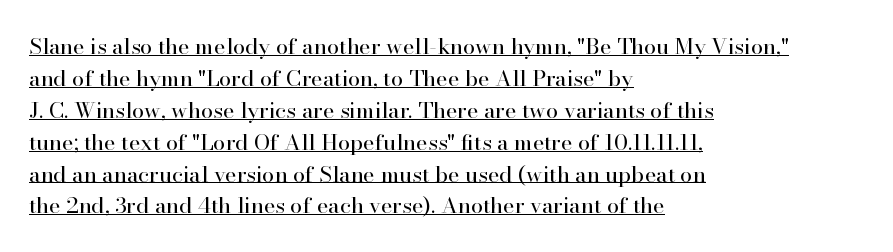
The image shows 22 px text type, upright; set left-aligned, normal line spacing (1.45x), normal letter spacing, underlined.
